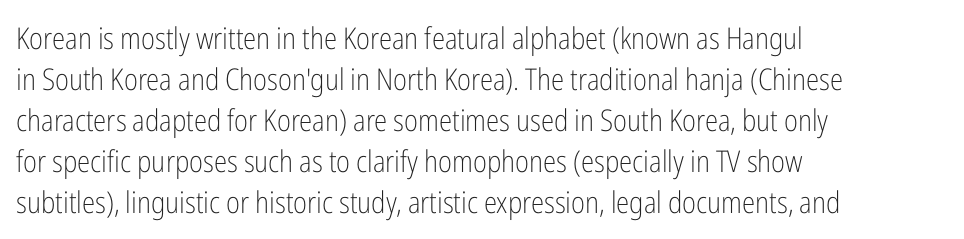
The rendering uses natural spacing where letterforms have individual widths. This sample uses plain, unmodified letter spacing. I'd call this a sans setting — the letters go barefoot. The weight tops out at a normal text grade.
